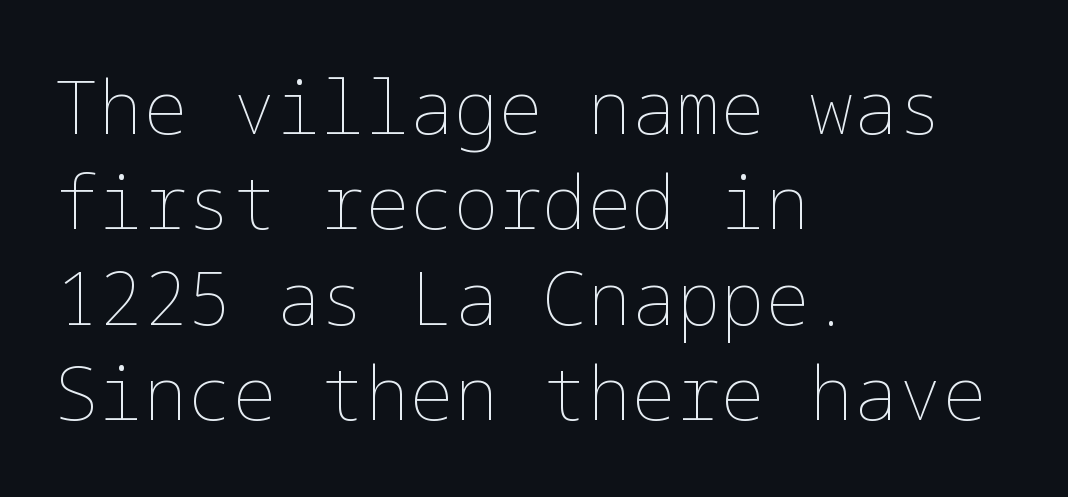
This rendering features lettering with no underline. The lettering holds an erect, upright posture throughout. The rows are spaced the way most documents space them. The gaps between neighbouring characters are ordinary and unremarkable. Where is the straight margin? On the left.
